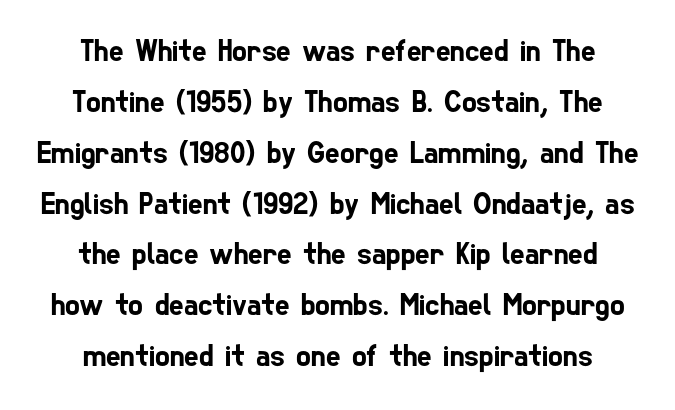
{"serif": "no", "width": "condensed", "stroke_contrast": "low", "x_height": "medium", "monospaced": "no", "underline": "no", "line_spacing": "normal", "line_spacing_ratio": 1.64, "letter_spacing": "normal", "letter_spacing_em": 0.0, "glyph_px": 31}
